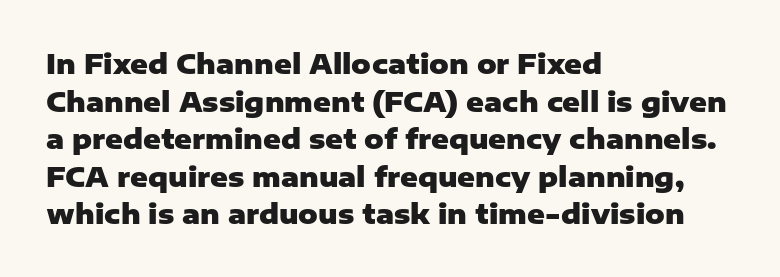
Q: Is the text bold? A: Yes.
Q: Is the text italic (slanted)? A: No, it is upright.
Q: Is the text underlined? A: No.
Q: How is the paragraph aligned? A: Left-aligned.
Q: Is the spacing between letters normal or unusually wide? A: Normal.
Q: Is the spacing between lines tight, normal or loose? A: Normal.
